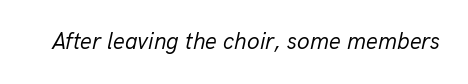
Is this a heavy cut? Hardly; it is regular or lighter. Default kerning and tracking; the words read as compact shapes. Quick note: italic. Clear beneath every line of the passage.
